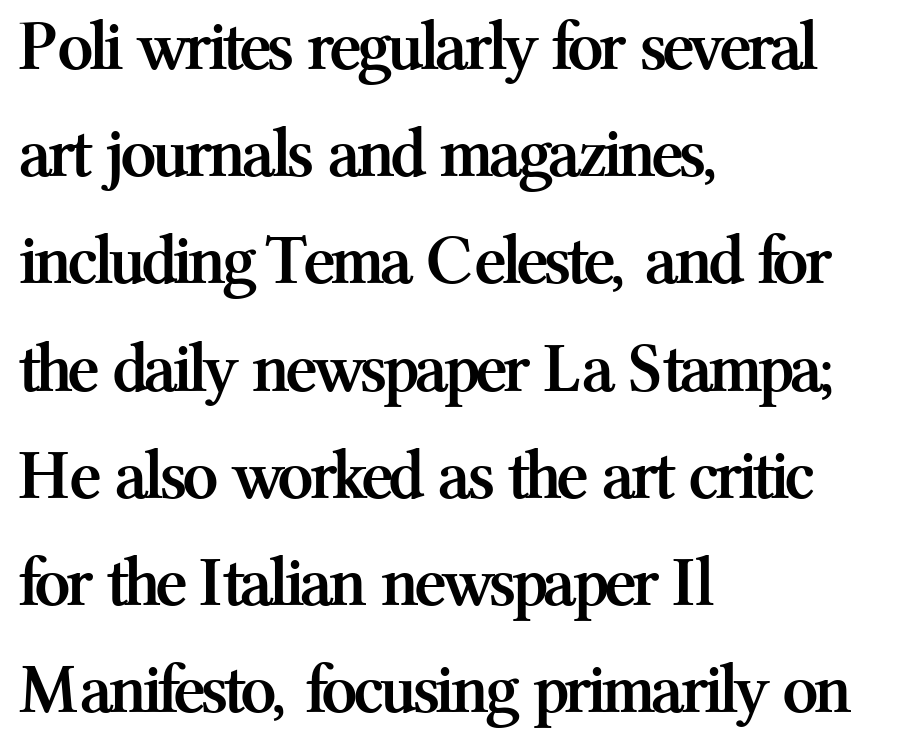
The image shows 71 px semibold serif type, upright; set left-aligned, normal line spacing (1.51x), normal letter spacing, not underlined; medium stroke contrast and a medium x-height.
